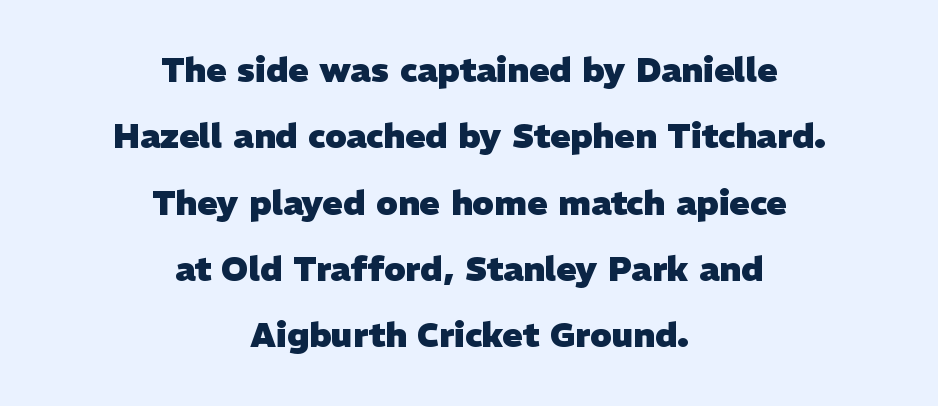
Q: Is the text bold? A: Yes.
Q: Is the typeface a serif or a sans-serif typeface? A: Sans-serif.
Q: Is the text underlined? A: No.
Q: How is the paragraph aligned? A: Centered.
Q: Is the spacing between letters normal or unusually wide? A: Normal.
Q: Is the spacing between lines tight, normal or loose? A: Loose.
Q: Width (condensed, normal, or wide)? A: Normal.
Q: Stroke contrast? A: Low.
Q: x-height? A: Medium.
Q: Monospaced? A: No.
